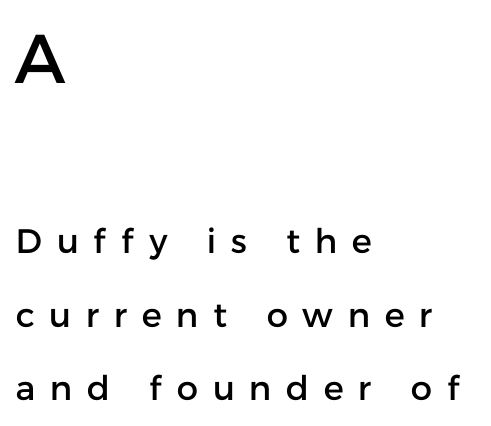
The image shows 69 px sans-serif type, upright; set left-aligned, loose line spacing (2.16x), unusually wide letter spacing (+0.43 em), not underlined; the first (top) block is 2.03x larger; low stroke contrast and a medium x-height.
